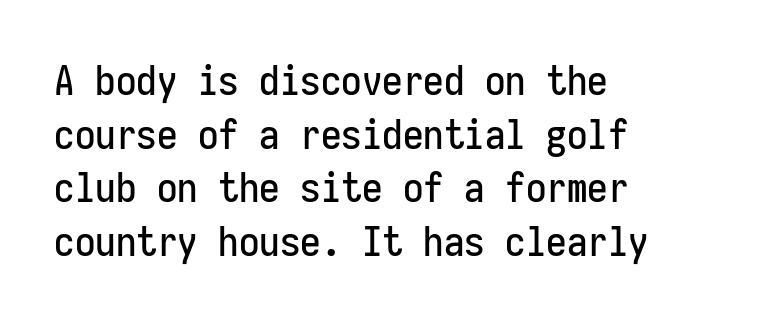
Q: Is the text italic (slanted)? A: No, it is upright.
Q: Is the typeface a serif or a sans-serif typeface? A: Sans-serif.
Q: Is the text underlined? A: No.
Q: How is the paragraph aligned? A: Left-aligned.
Q: Is the spacing between letters normal or unusually wide? A: Normal.
Q: Is the spacing between lines tight, normal or loose? A: Normal.
Q: Width (condensed, normal, or wide)? A: Condensed.
Q: Stroke contrast? A: Low.
Q: x-height? A: Medium.
Q: Monospaced? A: Yes.
